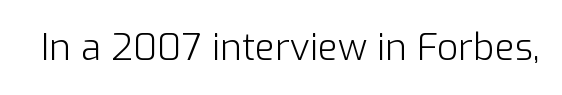
Q: Is the text bold? A: No.
Q: Is the text italic (slanted)? A: No, it is upright.
Q: Is the typeface a serif or a sans-serif typeface? A: Sans-serif.
Q: Is the text underlined? A: No.
Q: Is the spacing between letters normal or unusually wide? A: Normal.
Q: Width (condensed, normal, or wide)? A: Normal.
Q: Stroke contrast? A: Low.
Q: x-height? A: Medium.
Q: Monospaced? A: No.
